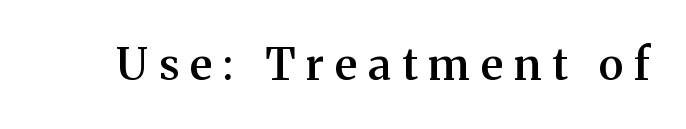
{"serif": "yes", "italic": "no", "bold": "semi", "weight": "semibold", "width": "normal", "stroke_contrast": "medium", "x_height": "medium", "monospaced": "no", "underline": "no", "letter_spacing": "wide", "letter_spacing_em": 0.25, "glyph_px": 44}
